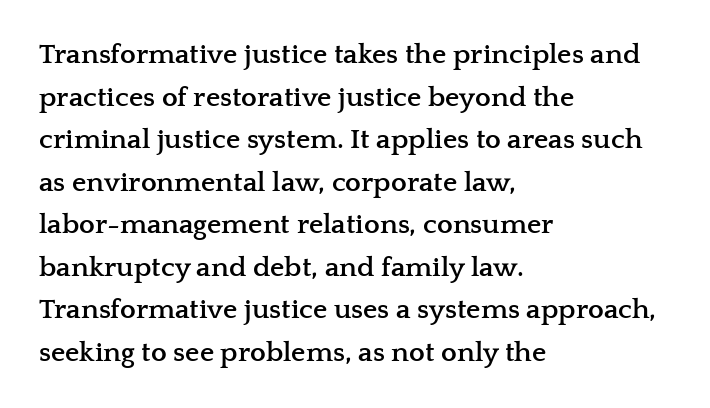
Normally led — the rows are evenly, conventionally spaced. These lines are rendered in a variable-pitch font. The text was rendered using a seriffed face with decorative stroke endings. Does the copy run flush right? No — it runs flush left.
